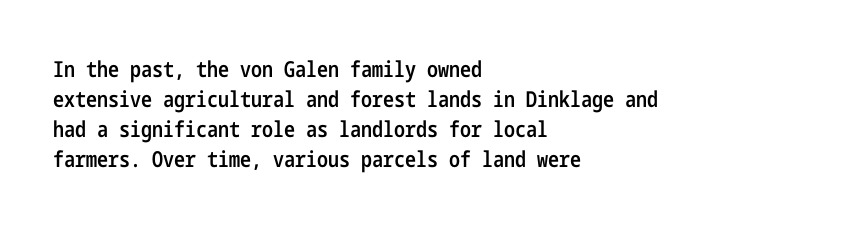
{"italic": "no", "bold": "semi", "underline": "no", "align": "left", "line_spacing": "normal", "line_spacing_ratio": 1.36, "letter_spacing": "normal", "letter_spacing_em": 0.0, "glyph_px": 22}
